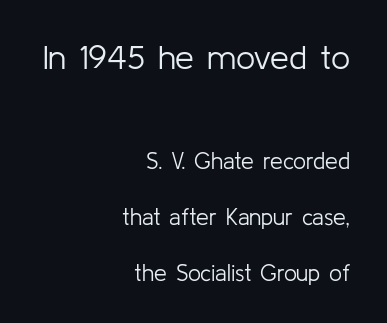
Underlining? Definitely not there. This sample has the flowing, uneven cadence of proportional lettering. Widely set lines give the paragraph a tall, airy silhouette. Each letter's strokes conclude bluntly, with no projecting serifs. The emphasis by scale lands on block number one, above.
